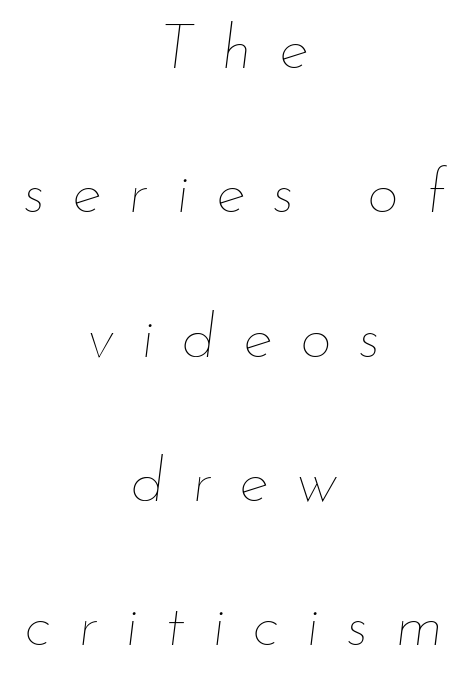
The image shows 63 px thin type, italic (leaning right); set centered, loose line spacing (2.29x), unusually wide letter spacing (+0.43 em), not underlined; low stroke contrast and a small x-height.
